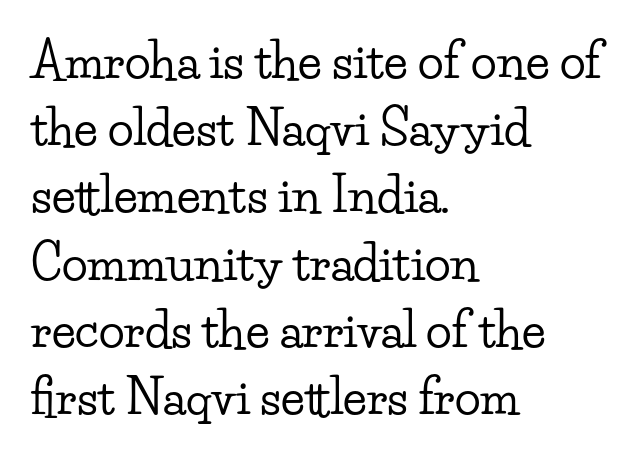
The image shows 48 px wide serif type, upright; set left-aligned, normal line spacing (1.4x), normal letter spacing, not underlined; low stroke contrast and a small x-height.
